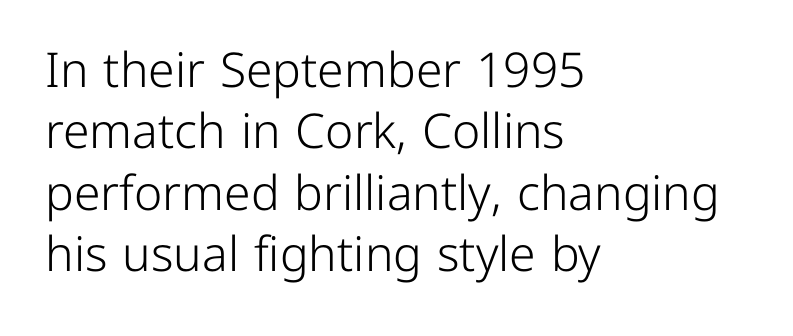
Q: Is the text bold? A: No.
Q: Is the text italic (slanted)? A: No, it is upright.
Q: Is the typeface a serif or a sans-serif typeface? A: Sans-serif.
Q: Is the text underlined? A: No.
Q: How is the paragraph aligned? A: Left-aligned.
Q: Is the spacing between letters normal or unusually wide? A: Normal.
Q: Is the spacing between lines tight, normal or loose? A: Normal.
Q: Width (condensed, normal, or wide)? A: Normal.
Q: Stroke contrast? A: Low.
Q: x-height? A: Medium.
Q: Monospaced? A: No.
